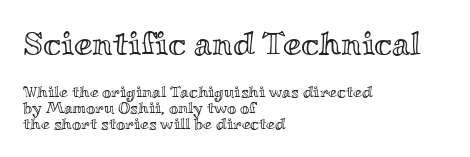
The image shows 33 px wide type, upright; set left-aligned, tight line spacing (0.99x), normal letter spacing, not underlined; the first (top) block is 2.06x larger; a small x-height.
